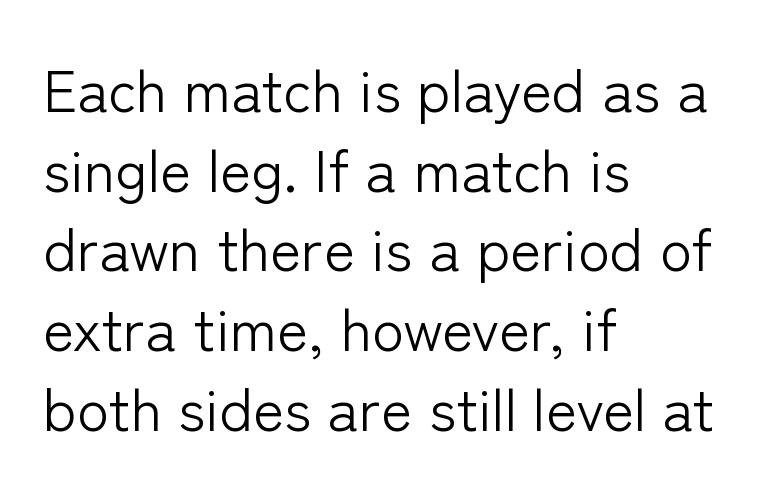
{"serif": "no", "italic": "no", "bold": "no", "weight": "light", "width": "normal", "stroke_contrast": "low", "x_height": "medium", "monospaced": "no", "underline": "no", "align": "left", "line_spacing": "normal", "line_spacing_ratio": 1.35, "letter_spacing": "normal", "letter_spacing_em": 0.0, "glyph_px": 59}
